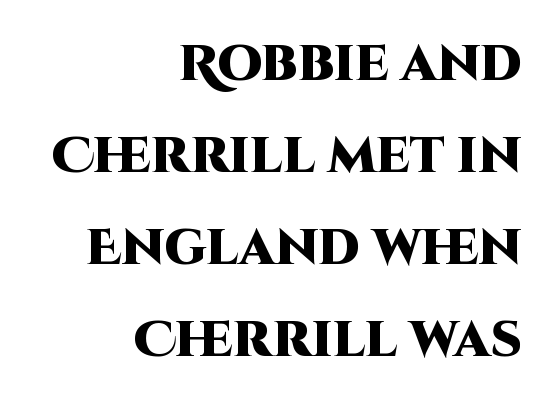
Q: Is the text bold? A: Yes.
Q: Is the text italic (slanted)? A: No, it is upright.
Q: Is the typeface a serif or a sans-serif typeface? A: Sans-serif.
Q: Is the text underlined? A: No.
Q: How is the paragraph aligned? A: Right-aligned.
Q: Is the spacing between letters normal or unusually wide? A: Normal.
Q: Width (condensed, normal, or wide)? A: Normal.
Q: Stroke contrast? A: High.
Q: x-height? A: Large.
Q: Monospaced? A: No.
